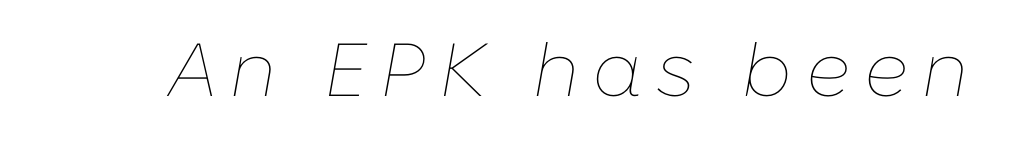
{"italic": "yes", "lean": "right", "slant_degrees": 10, "bold": "no", "weight": "thin", "width": "normal", "stroke_contrast": "low", "x_height": "medium", "monospaced": "no", "underline": "no", "glyph_px": 75}
